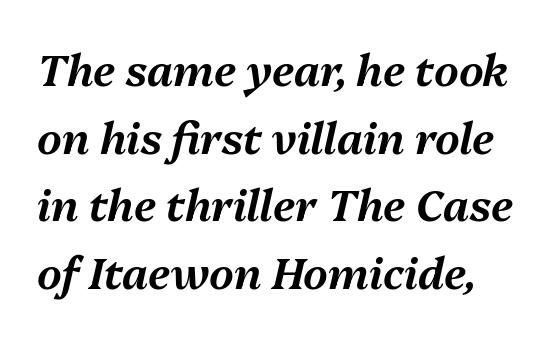
Compared with typical body copy, the letter spacing here is the same. Does the leading feel generous? No, just average. Rendered with sloped, italic letterforms. No word sits above an underline. You could not count columns in this text — the font is proportionally spaced.
